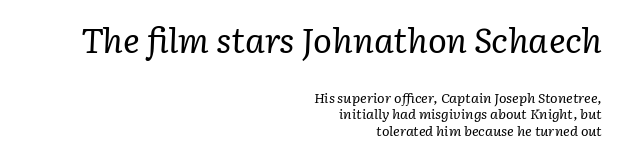
Q: Is the text bold? A: No.
Q: Is the text italic (slanted)? A: Yes, it leans right by about 3 degrees.
Q: Is the typeface a serif or a sans-serif typeface? A: Serif.
Q: Is the text underlined? A: No.
Q: How is the paragraph aligned? A: Right-aligned.
Q: Is the spacing between letters normal or unusually wide? A: Normal.
Q: Which block of text is set in a larger size, the first (top) or the second (bottom)? A: The first (top) one.
Q: Width (condensed, normal, or wide)? A: Normal.
Q: Stroke contrast? A: Low.
Q: x-height? A: Medium.
Q: Monospaced? A: No.
